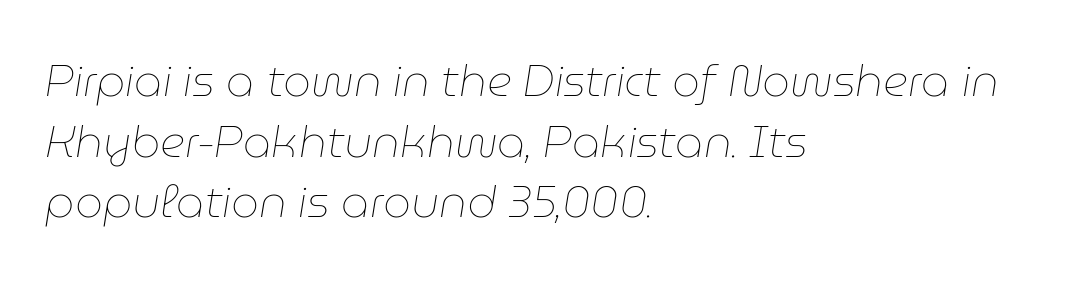
Check the space under the baseline: it is left empty. There is no visible air inserted between adjacent glyphs. The glyphs look as if they've been sheared to an angle. A student would call this left alignment; a typographer would say flush left, rag right. The rows are spaced the way most documents space them.
